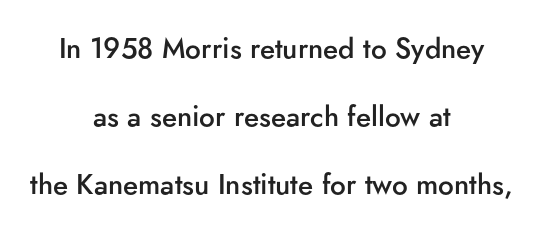
The image shows 28 px semibold sans-serif type, upright; set centered, loose line spacing (2.42x), normal letter spacing, not underlined; low stroke contrast and a small x-height.
